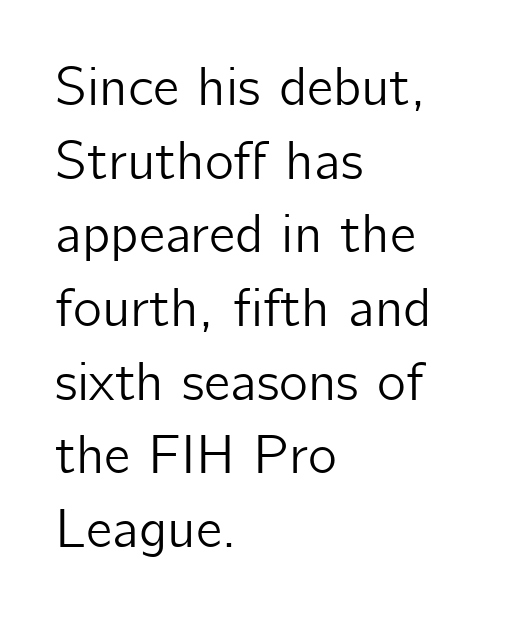
Default kerning and tracking; the words read as compact shapes. The ragged edge is on the right, which tells us the setting is flush left. The rendering shows plain stroke endings on the letterforms — a sans-serif design. The type sits square on the baseline with zero lean.
